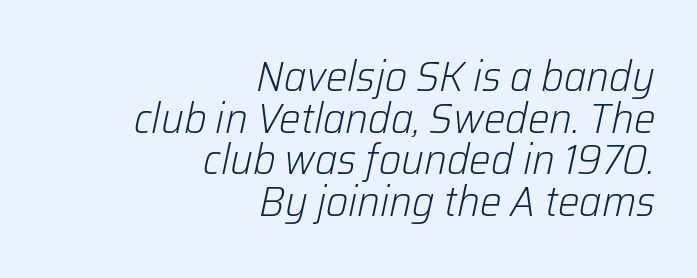
The image shows 43 px light type, italic (leaning right); set right-aligned, tight line spacing (0.97x), normal letter spacing, not underlined; low stroke contrast and a medium x-height.
